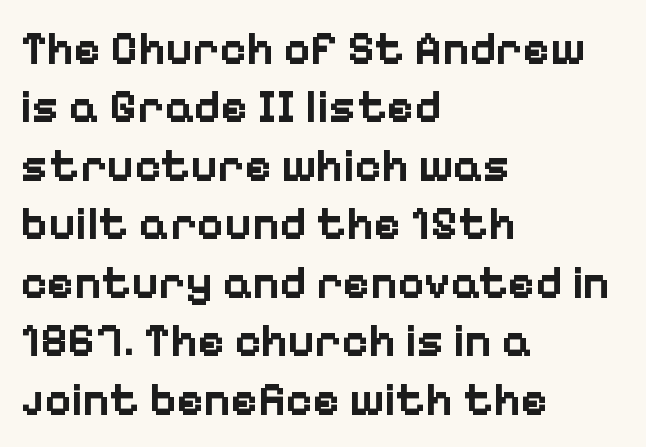
{"serif": "no", "italic": "no", "bold": "yes", "weight": "bold", "width": "normal", "stroke_contrast": "low", "x_height": "medium", "monospaced": "no", "underline": "no", "align": "left", "line_spacing": "normal", "line_spacing_ratio": 1.27, "letter_spacing": "normal", "letter_spacing_em": 0.0, "glyph_px": 46}
